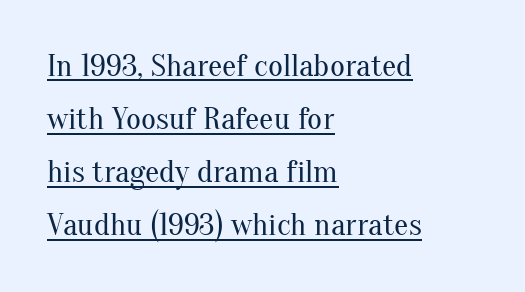
The image shows 32 px regular-weight serif type, upright; set left-aligned, normal line spacing (1.66x), normal letter spacing, underlined; medium stroke contrast and a small x-height.
